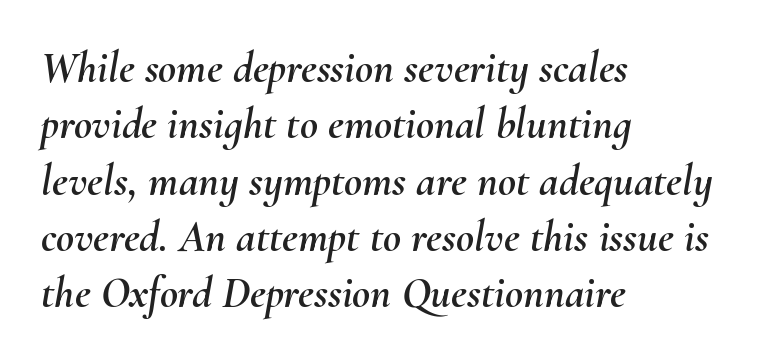
Q: Is the text italic (slanted)? A: Yes, it leans right by about 10 degrees.
Q: Is the text underlined? A: No.
Q: How is the paragraph aligned? A: Left-aligned.
Q: Is the spacing between letters normal or unusually wide? A: Normal.
Q: Is the spacing between lines tight, normal or loose? A: Normal.
Q: Width (condensed, normal, or wide)? A: Normal.
Q: Stroke contrast? A: Medium.
Q: x-height? A: Small.
Q: Monospaced? A: No.
